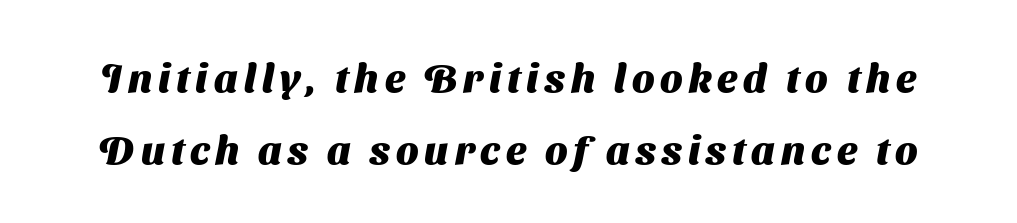
Emphasis by weight is at full strength: bold. The area under the type is left untouched. The glyphs in this specimen are sans serif. These lines are rendered in a variable-pitch font.
